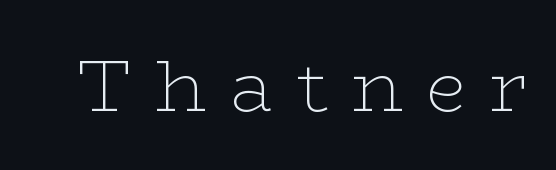
Summary of weight: not heavy and not bold. Character widths vary here, with narrow letters taking less room than wide ones. Check under the words: just untouched page. No italicization has been applied; the sample stays upright. Characters follow at a spacing far wider than the type designer built in.
